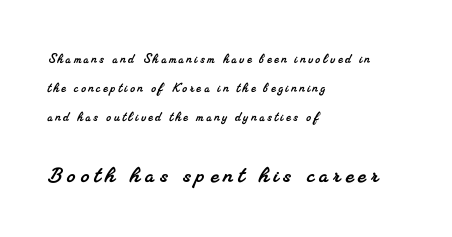
The image shows 27 px text type; set left-aligned, loose line spacing (1.92x), not underlined; the second (bottom) block is 1.8x larger.
